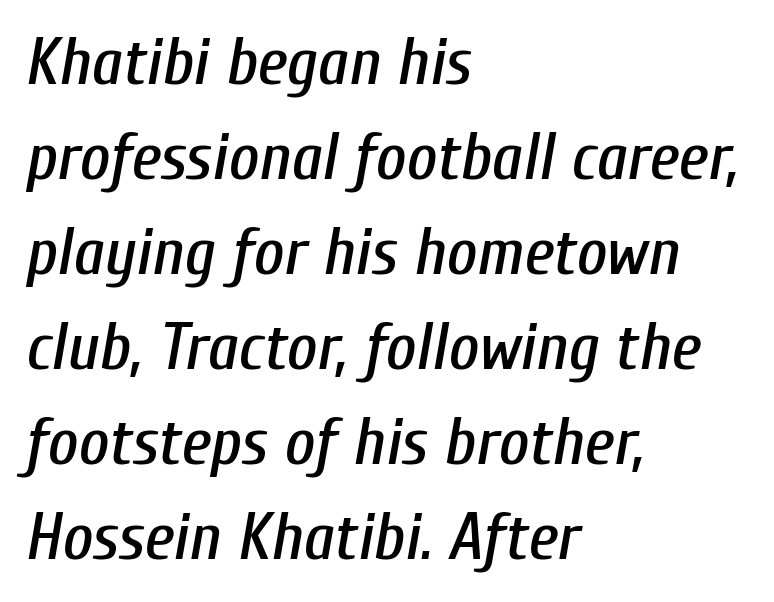
Q: Is the text italic (slanted)? A: Yes, it leans right by about 10 degrees.
Q: Is the text underlined? A: No.
Q: How is the paragraph aligned? A: Left-aligned.
Q: Is the spacing between letters normal or unusually wide? A: Normal.
Q: Is the spacing between lines tight, normal or loose? A: Normal.
Q: Width (condensed, normal, or wide)? A: Condensed.
Q: Stroke contrast? A: Low.
Q: x-height? A: Medium.
Q: Monospaced? A: No.
